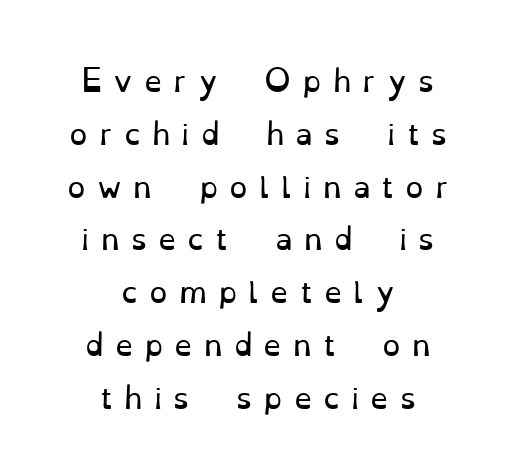
The type family on display is of the serif kind. Glance below the letters and you will spot only blank space. The letters advance in unequal steps, a hallmark of proportional type. One-word summary of the alignment: center.
